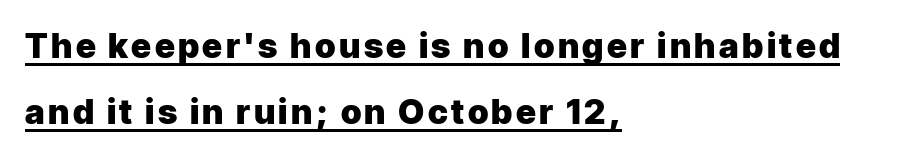
The designer went with a sans here, leaving each stem footless. Quick note: underline on. Heft: maximum for text — a bold. This is roman type, the default non-slanted kind. These lines are rendered in a variable-pitch font.
